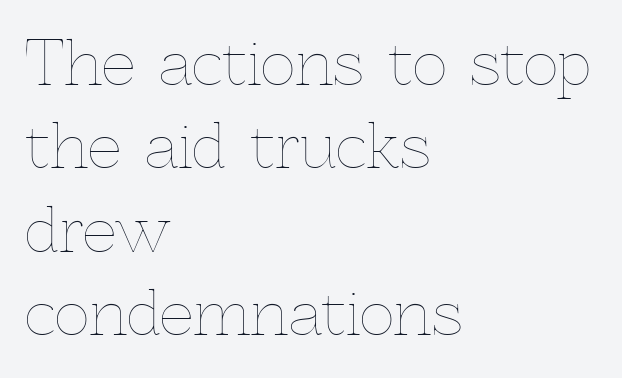
Q: Is the text bold? A: No.
Q: Is the text italic (slanted)? A: No, it is upright.
Q: Is the text underlined? A: No.
Q: How is the paragraph aligned? A: Left-aligned.
Q: Is the spacing between letters normal or unusually wide? A: Normal.
Q: Is the spacing between lines tight, normal or loose? A: Normal.
Q: Width (condensed, normal, or wide)? A: Normal.
Q: x-height? A: Medium.
Q: Monospaced? A: No.
